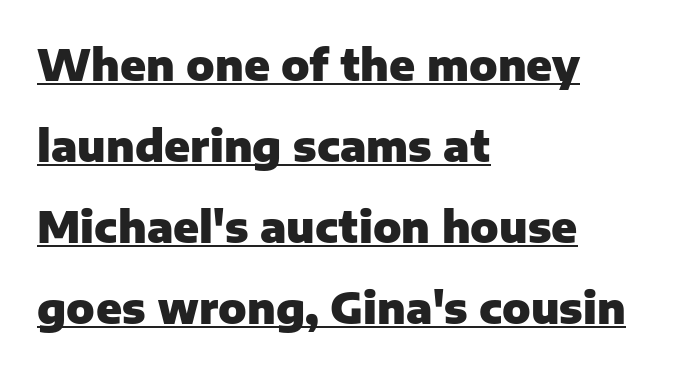
{"serif": "no", "italic": "no", "bold": "yes", "weight": "heavy", "width": "normal", "stroke_contrast": "low", "x_height": "medium", "monospaced": "no", "underline": "yes", "align": "left", "line_spacing": "loose", "line_spacing_ratio": 1.93, "letter_spacing": "normal", "letter_spacing_em": 0.0, "glyph_px": 42}
